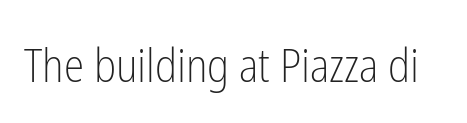
Q: Is the text bold? A: No.
Q: Is the text italic (slanted)? A: No, it is upright.
Q: Is the typeface a serif or a sans-serif typeface? A: Sans-serif.
Q: Is the text underlined? A: No.
Q: Is the spacing between letters normal or unusually wide? A: Normal.
Q: Width (condensed, normal, or wide)? A: Condensed.
Q: Stroke contrast? A: Low.
Q: x-height? A: Medium.
Q: Monospaced? A: No.
